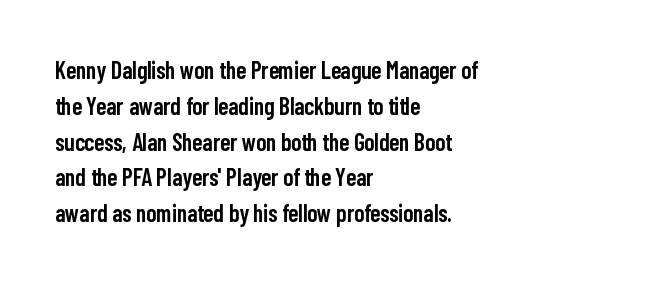
Q: Is the text bold? A: Semi-bold.
Q: Is the text italic (slanted)? A: No, it is upright.
Q: Is the text underlined? A: No.
Q: How is the paragraph aligned? A: Left-aligned.
Q: Is the spacing between letters normal or unusually wide? A: Normal.
Q: Is the spacing between lines tight, normal or loose? A: Normal.
